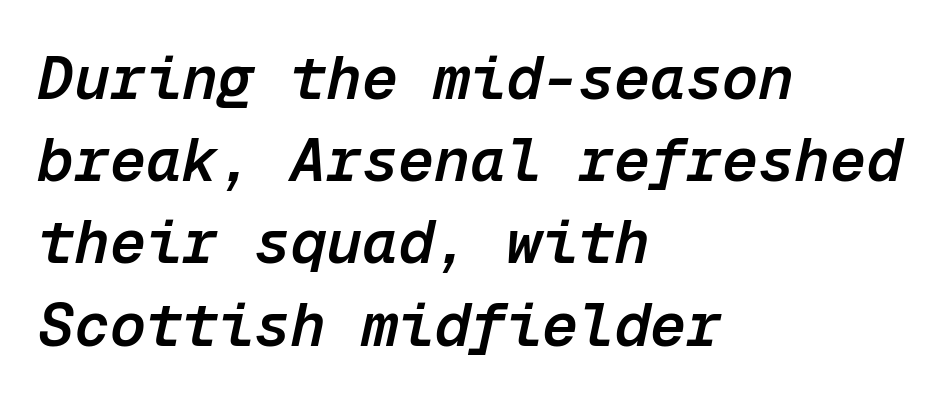
Line spacing here is normal. Think of a typewriter: that constant character pitch is what you see here. Nobody drew a line under any word here. These lines carry some extra weight — a demibold, not a full bold. Is the letter spacing exaggerated? No — it looks like the ordinary default.
